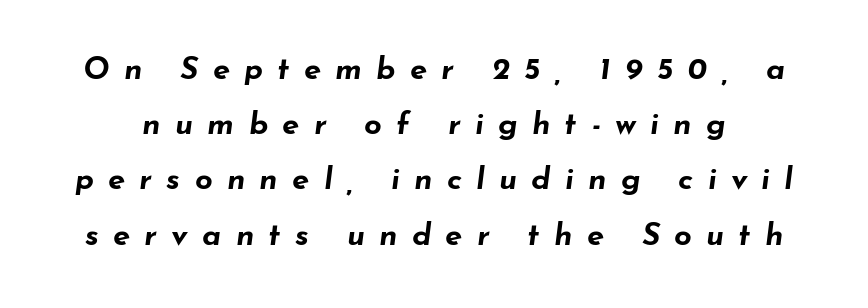
Does the lettering tilt? It does — this is italic. This is heavy type, rendered in bold. Has an underline been added? It has not. What stands out about the letter spacing? Its width — letters are far apart. The face used here is proportionally spaced, like ordinary book or web type.
